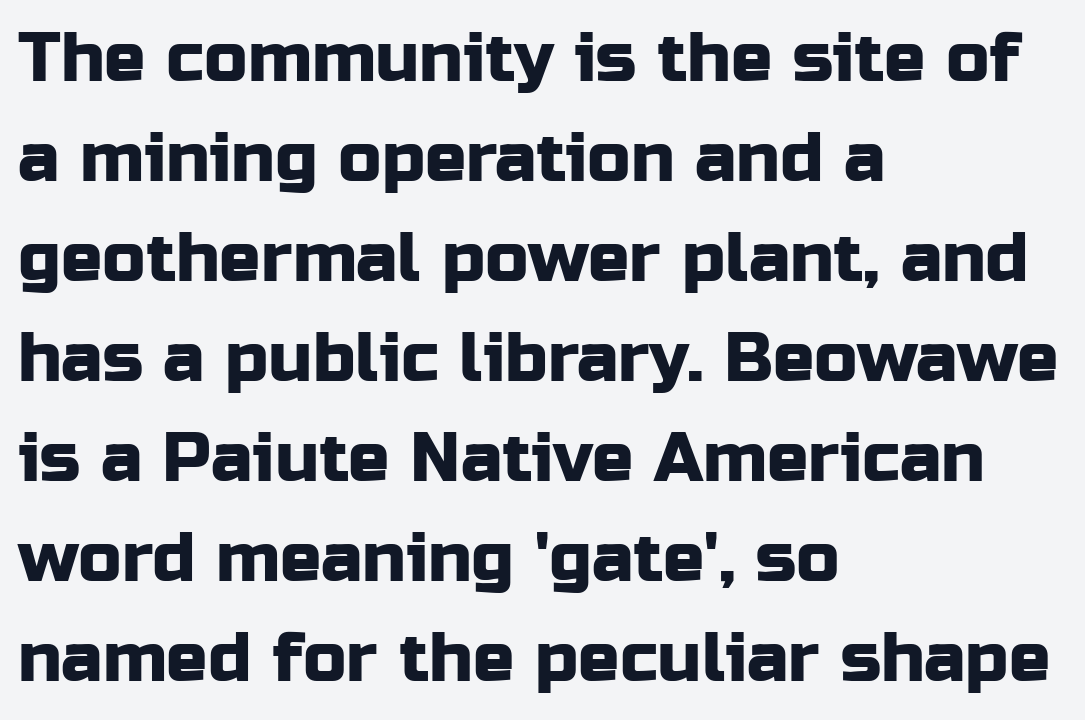
{"serif": "no", "italic": "no", "width": "normal", "stroke_contrast": "low", "x_height": "medium", "monospaced": "no", "underline": "no", "align": "left", "line_spacing": "normal", "line_spacing_ratio": 1.45, "letter_spacing": "normal", "letter_spacing_em": 0.0, "glyph_px": 69}
